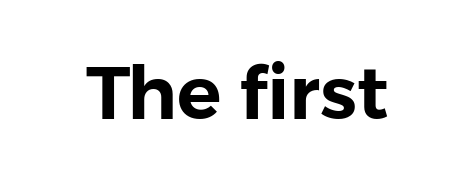
This is sans-serif lettering, the kind often seen on screens and signage. Nobody touched the tracking dial on this one. Clear beneath every line of the passage. Quick note: not italic, upright. This sample has the flowing, uneven cadence of proportional lettering.
